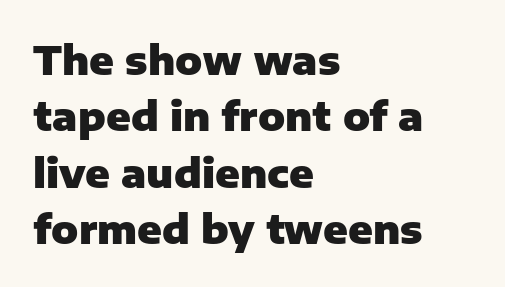
{"serif": "no", "italic": "no", "bold": "yes", "weight": "heavy", "width": "normal", "stroke_contrast": "low", "x_height": "medium", "monospaced": "no", "underline": "no", "align": "left", "line_spacing": "normal", "line_spacing_ratio": 1.41, "letter_spacing": "normal", "letter_spacing_em": 0.0, "glyph_px": 40}
